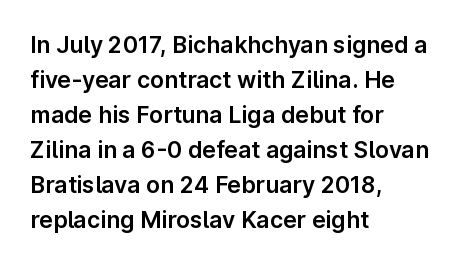
Left-aligned paragraph, ragged on the right. This sample uses an upright cut, with every glyph sitting square on the baseline. Only glyphs here, with clear space below each row. In terms of letterspacing, this is plain default setting. The line-height multiplier appears to be the usual default.
